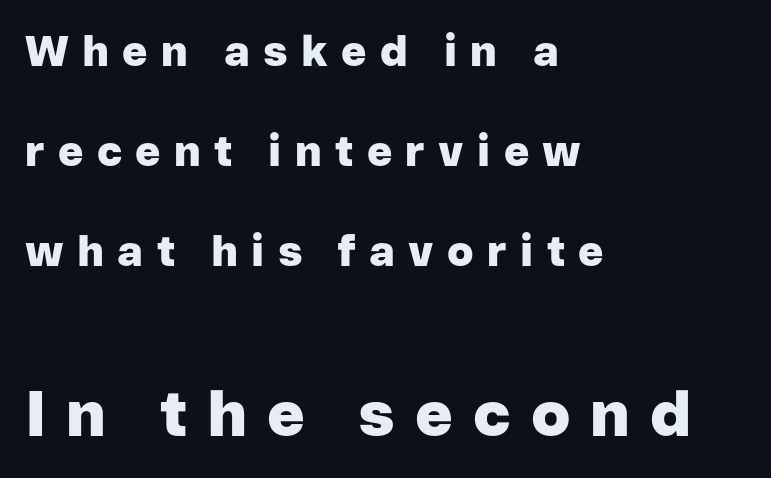
{"serif": "no", "italic": "no", "bold": "yes", "weight": "heavy", "width": "normal", "stroke_contrast": "low", "x_height": "medium", "monospaced": "no", "underline": "no", "align": "left", "line_spacing": "loose", "line_spacing_ratio": 2.32, "letter_spacing": "wide", "letter_spacing_em": 0.31, "larger_block": "second", "size_ratio": 1.49, "glyph_px": 64}
